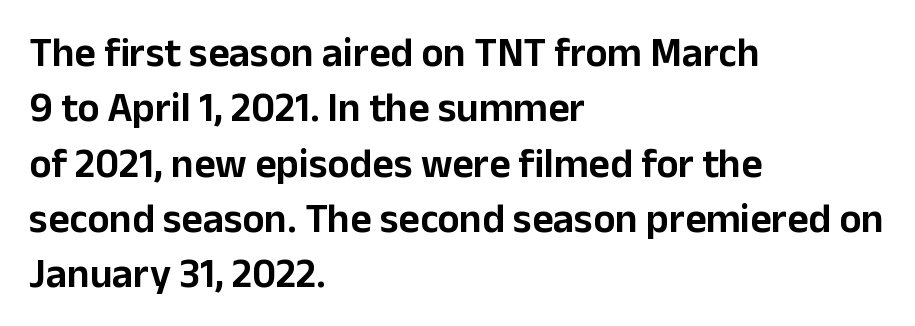
Q: Is the text italic (slanted)? A: No, it is upright.
Q: Is the typeface a serif or a sans-serif typeface? A: Sans-serif.
Q: Is the text underlined? A: No.
Q: How is the paragraph aligned? A: Left-aligned.
Q: Is the spacing between letters normal or unusually wide? A: Normal.
Q: Is the spacing between lines tight, normal or loose? A: Normal.
Q: Width (condensed, normal, or wide)? A: Normal.
Q: Stroke contrast? A: Low.
Q: x-height? A: Medium.
Q: Monospaced? A: No.
